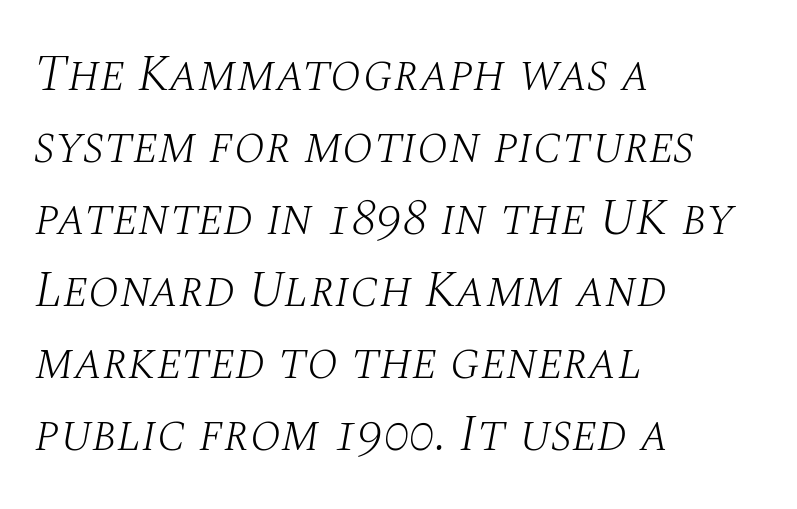
{"serif": "yes", "italic": "yes", "lean": "right", "slant_degrees": 10, "bold": "no", "weight": "light", "width": "normal", "stroke_contrast": "medium", "x_height": "large", "monospaced": "no", "underline": "no", "align": "left", "line_spacing": "normal", "line_spacing_ratio": 1.41, "letter_spacing": "normal", "letter_spacing_em": 0.0, "glyph_px": 51}
